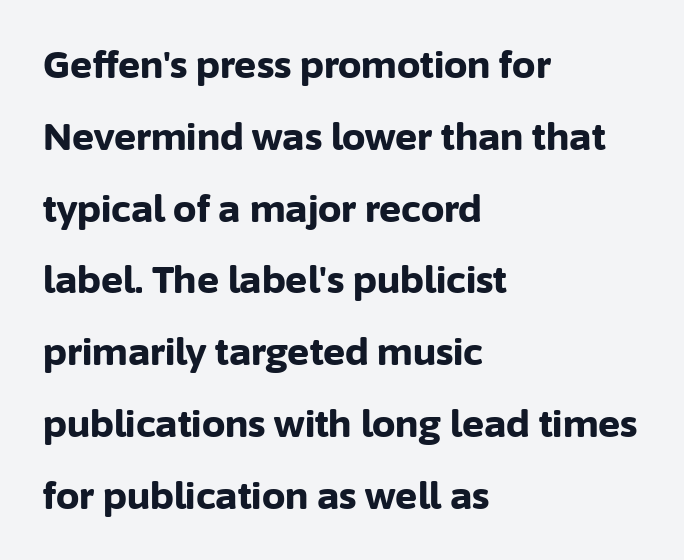
The image shows 37 px bold sans-serif type, upright; set left-aligned, loose line spacing (1.94x), normal letter spacing, not underlined; low stroke contrast and a medium x-height.
